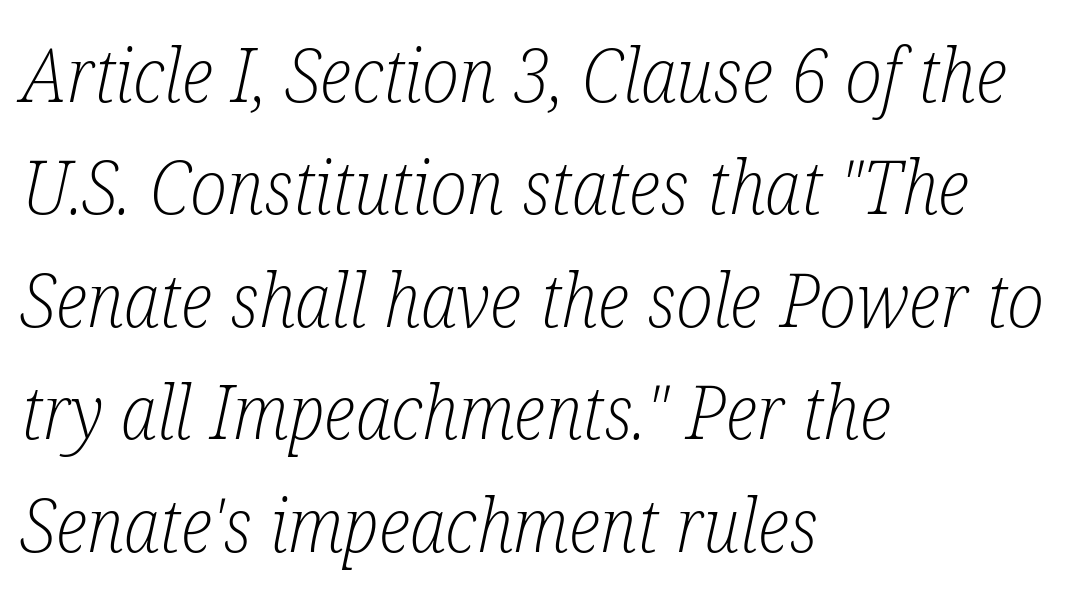
Q: Is the text bold? A: No.
Q: Is the text italic (slanted)? A: Yes, it leans right by about 12 degrees.
Q: Is the typeface a serif or a sans-serif typeface? A: Serif.
Q: Is the text underlined? A: No.
Q: How is the paragraph aligned? A: Left-aligned.
Q: Is the spacing between letters normal or unusually wide? A: Normal.
Q: Is the spacing between lines tight, normal or loose? A: Normal.
Q: Width (condensed, normal, or wide)? A: Condensed.
Q: Stroke contrast? A: Low.
Q: x-height? A: Medium.
Q: Monospaced? A: No.
